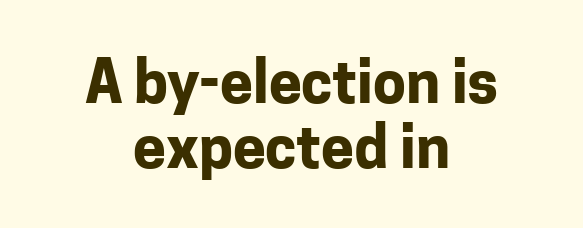
Q: Is the text bold? A: Yes.
Q: Is the text italic (slanted)? A: No, it is upright.
Q: Is the typeface a serif or a sans-serif typeface? A: Sans-serif.
Q: Is the text underlined? A: No.
Q: How is the paragraph aligned? A: Centered.
Q: Is the spacing between letters normal or unusually wide? A: Normal.
Q: Is the spacing between lines tight, normal or loose? A: Tight.
Q: Width (condensed, normal, or wide)? A: Normal.
Q: Stroke contrast? A: Low.
Q: x-height? A: Medium.
Q: Monospaced? A: No.
